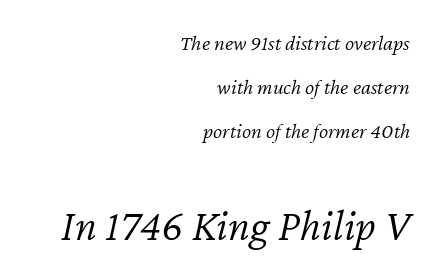
Each row of text sits above clean, open space. Summary of weight: not heavy and not bold. These two chunks differ in scale, with the bottom chunk taking the larger measure. Compared with typical body copy, the letter spacing here is the same. The glyphs look as if they've been sheared to an angle. The rag falls on the left side of this text block.
